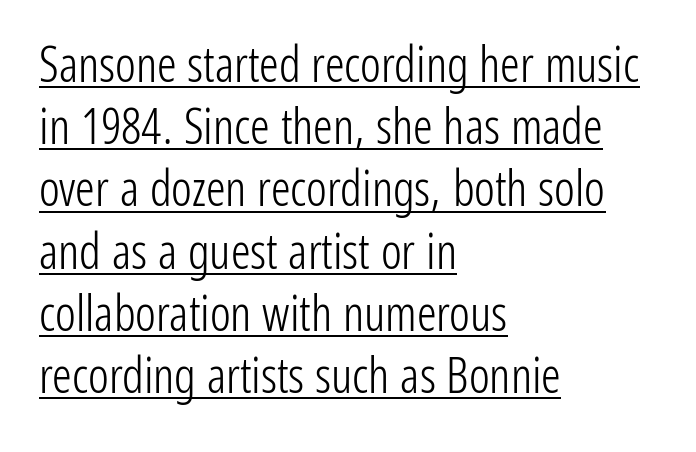
The image shows 49 px light, condensed sans-serif type, upright; set left-aligned, normal line spacing (1.27x), normal letter spacing, underlined; low stroke contrast and a medium x-height.
